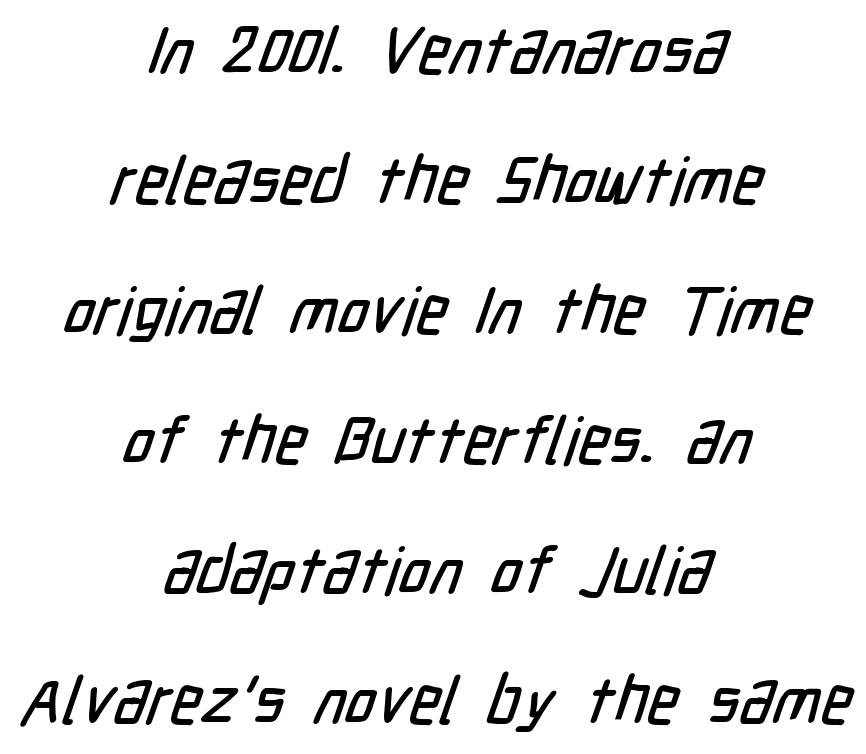
{"serif": "no", "width": "condensed", "stroke_contrast": "low", "x_height": "medium", "monospaced": "no", "underline": "no", "align": "center", "line_spacing": "loose", "line_spacing_ratio": 1.97, "letter_spacing": "normal", "letter_spacing_em": 0.0, "glyph_px": 66}
